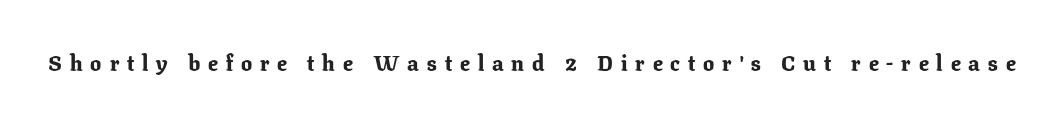
Plenty of ink on the page — the face is bold. Letter spacing: wide. Descender tails drop into unmarked territory. Posture: upright roman.
